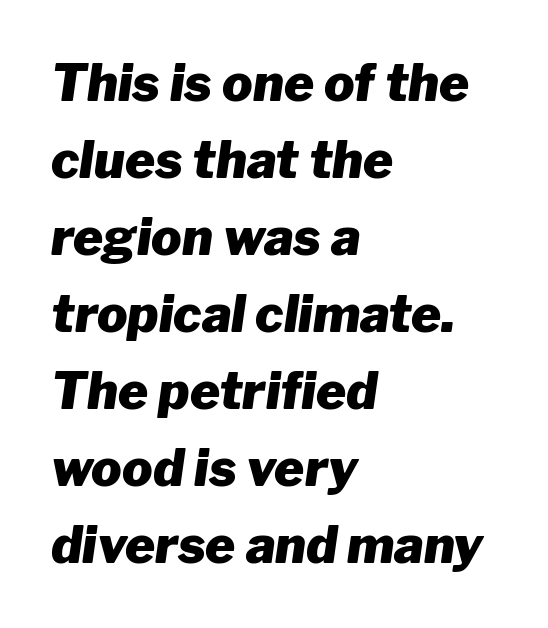
The image shows 51 px heavy type, italic (leaning right); set left-aligned, normal line spacing (1.51x), normal letter spacing, not underlined; low stroke contrast and a medium x-height.
